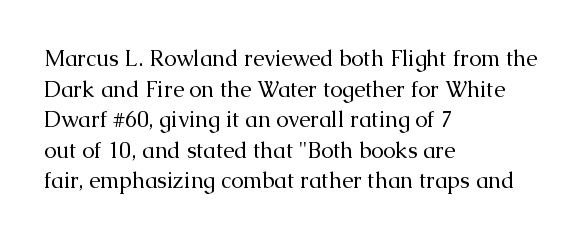
Here the glyphs are tracked normally, forming tight word shapes. This sample keeps an unexceptional amount of space between lines. Every character sits straight up, as roman type does. Each stroke keeps to a modest, everyday thickness or less. This rendering uses left alignment, leaving the right contour irregular. Descenders are the only things crossing below the line.
